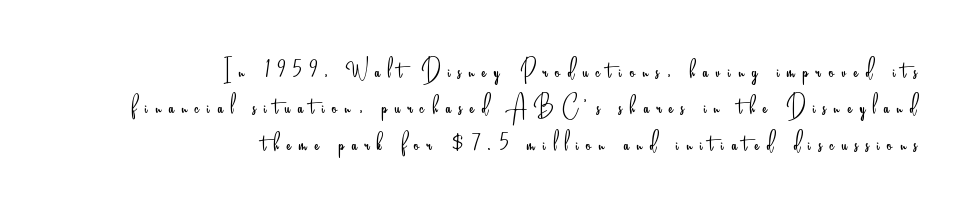
{"serif": "no", "bold": "no", "weight": "light", "width": "condensed", "stroke_contrast": "low", "x_height": "small", "monospaced": "no", "underline": "no", "align": "right", "line_spacing_ratio": 1.17, "letter_spacing": "wide", "letter_spacing_em": 0.25, "glyph_px": 31}
